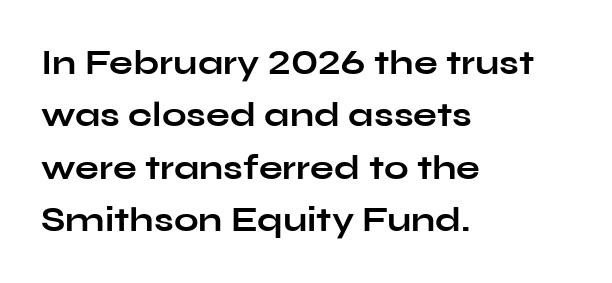
All the whitespace from short lines collects on the right. Rows of type keep a routine distance in the vertical direction. Style check: upright. Does the type have serifs? No, each stem ends abruptly. Bare-footed words on every line.
